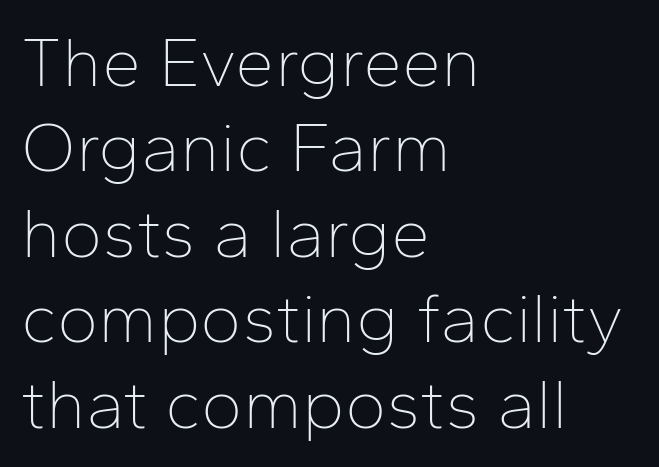
Q: Is the text bold? A: No.
Q: Is the text italic (slanted)? A: No, it is upright.
Q: Is the typeface a serif or a sans-serif typeface? A: Sans-serif.
Q: Is the text underlined? A: No.
Q: How is the paragraph aligned? A: Left-aligned.
Q: Is the spacing between letters normal or unusually wide? A: Normal.
Q: Width (condensed, normal, or wide)? A: Normal.
Q: Stroke contrast? A: Low.
Q: x-height? A: Medium.
Q: Monospaced? A: No.
